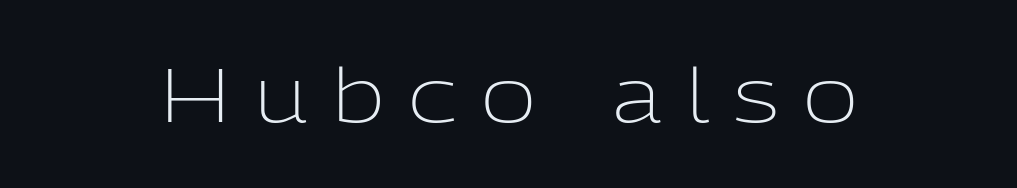
Italic? Not at all — the glyphs are vertical. The letters advance in unequal steps, a hallmark of proportional type. The passage shown is not underscored anywhere. Look at the bottom of the vertical strokes: they stop flat, with no serifs.
